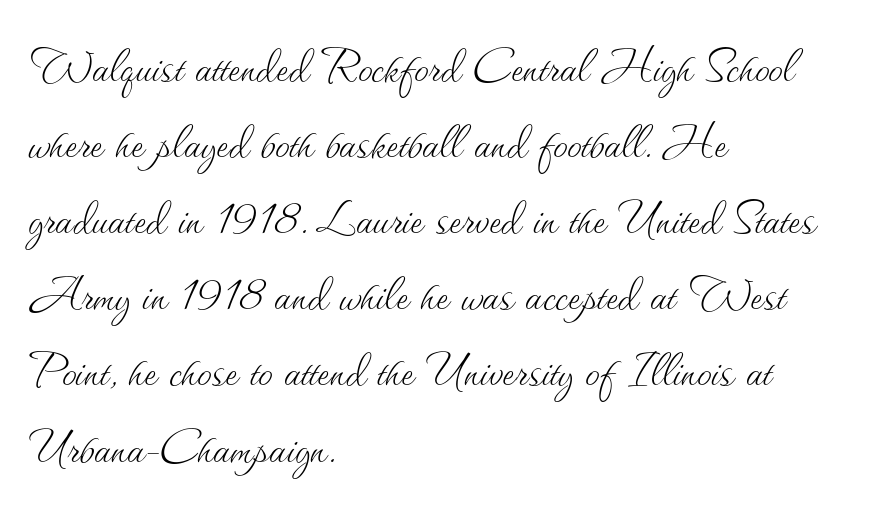
Horizontal alignment here is leftward, the default for most running prose. Is this a fixed-width face? No — the glyphs have proportional, varying widths. The rows are spaced the way most documents space them. The words here are not underlined. Heaviness? Minimal to ordinary, like unemphasized prose.
